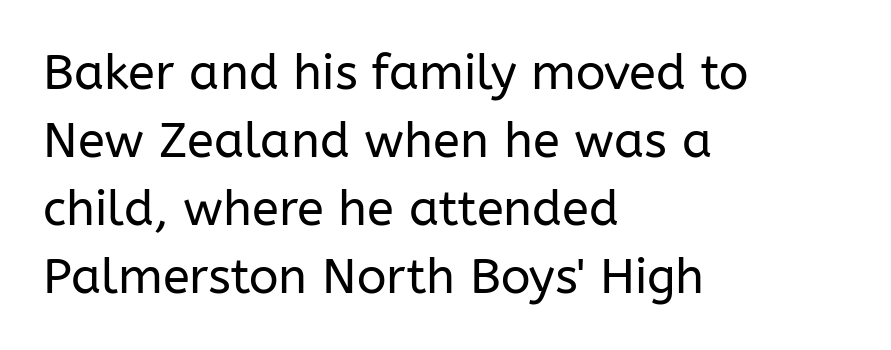
Q: Is the text bold? A: No.
Q: Is the text italic (slanted)? A: No, it is upright.
Q: Is the typeface a serif or a sans-serif typeface? A: Sans-serif.
Q: Is the text underlined? A: No.
Q: How is the paragraph aligned? A: Left-aligned.
Q: Is the spacing between letters normal or unusually wide? A: Normal.
Q: Is the spacing between lines tight, normal or loose? A: Normal.
Q: Width (condensed, normal, or wide)? A: Normal.
Q: Stroke contrast? A: Low.
Q: x-height? A: Medium.
Q: Monospaced? A: No.
